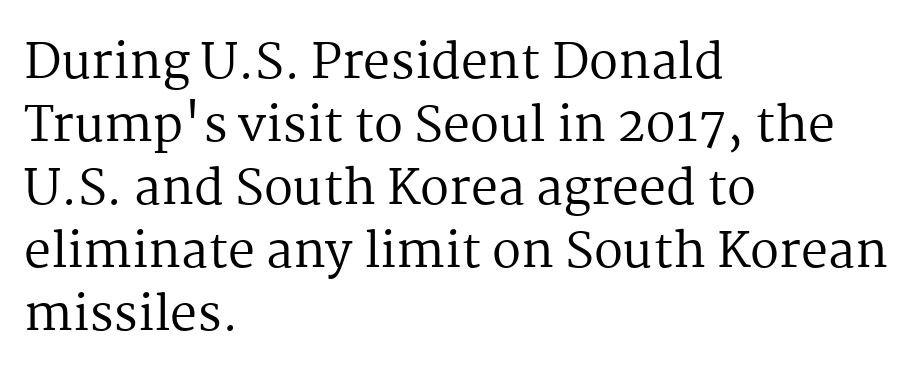
Old-style or modern, the face here clearly has serifs. Clear beneath every line of the passage. The letters sit at their default tracking, neither squeezed nor spread. In terms of leading, this rendering sits right in the middle. This sample is left-justified, so line endings fall wherever the words run out.
